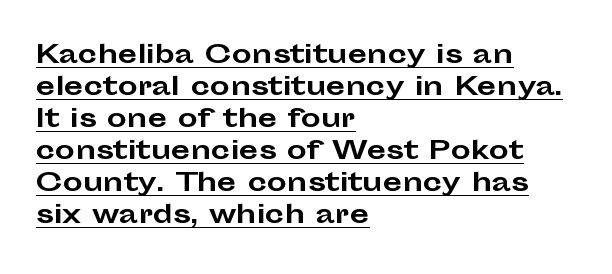
Q: Is the text bold? A: Yes.
Q: Is the text italic (slanted)? A: No, it is upright.
Q: Is the text underlined? A: Yes.
Q: How is the paragraph aligned? A: Left-aligned.
Q: Is the spacing between letters normal or unusually wide? A: Normal.
Q: Is the spacing between lines tight, normal or loose? A: Normal.
